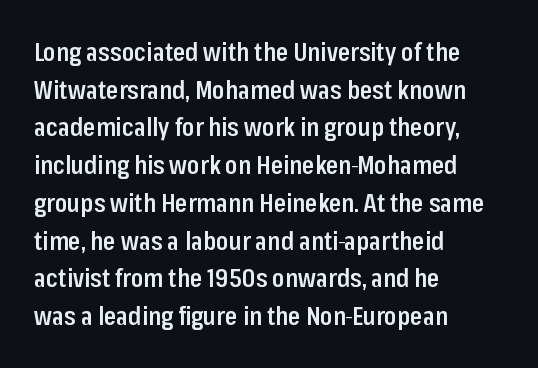
{"italic": "no", "bold": "semi", "underline": "no", "align": "left", "line_spacing": "normal", "line_spacing_ratio": 1.51, "letter_spacing": "normal", "letter_spacing_em": 0.0, "glyph_px": 25}
